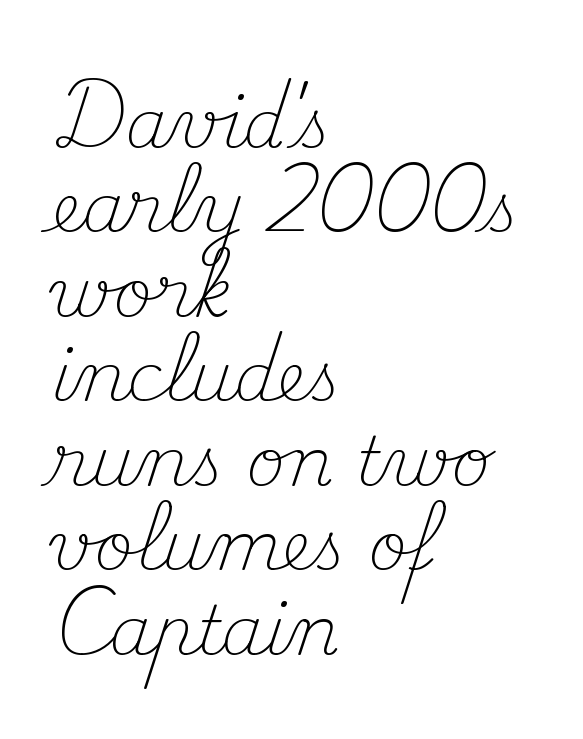
The passage shown is not underscored anywhere. Little horizontal feet cap the strokes, marking this as serif type. The rendering anchors every line to the left-hand side. The characters are drawn with everyday or finer stroke widths.
